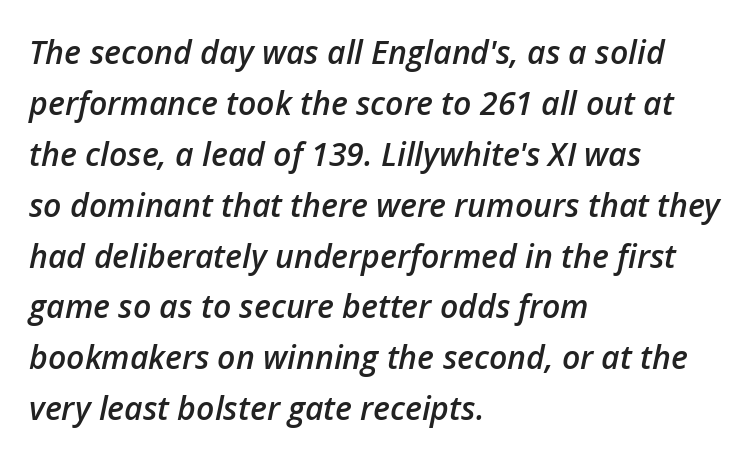
The image shows 32 px semibold type, italic (leaning right); set left-aligned, normal line spacing (1.59x), normal letter spacing, not underlined; low stroke contrast and a medium x-height.
